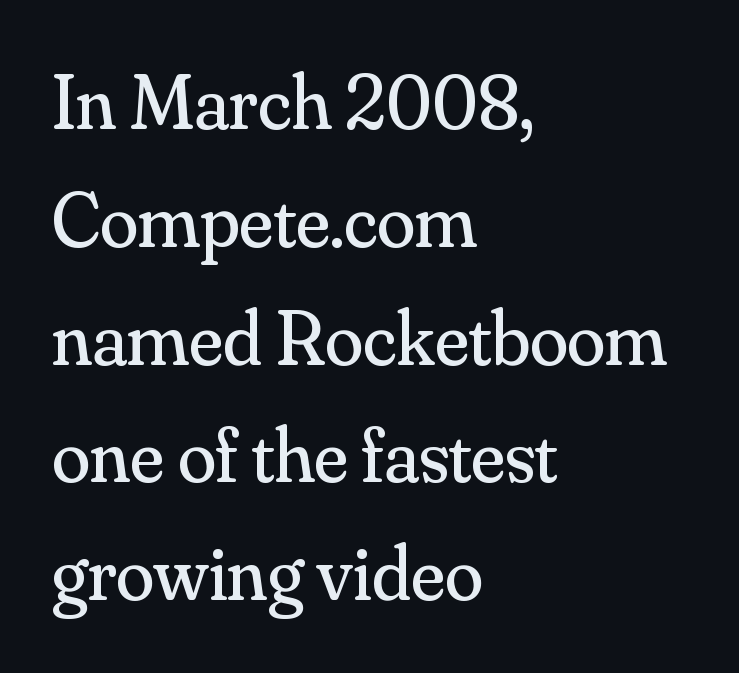
Q: Is the text bold? A: No.
Q: Is the text italic (slanted)? A: No, it is upright.
Q: Is the typeface a serif or a sans-serif typeface? A: Serif.
Q: Is the text underlined? A: No.
Q: How is the paragraph aligned? A: Left-aligned.
Q: Is the spacing between letters normal or unusually wide? A: Normal.
Q: Is the spacing between lines tight, normal or loose? A: Normal.
Q: Width (condensed, normal, or wide)? A: Normal.
Q: Stroke contrast? A: Medium.
Q: x-height? A: Small.
Q: Monospaced? A: No.
